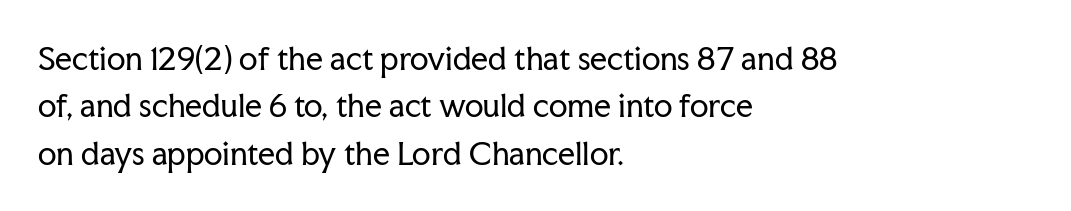
A typesetter would mark this as roman, not italic. Glyph-to-glyph distance matches everyday printed text. No letter is thick-stroked: the sample isn't bold. Vertical spacing — default.
